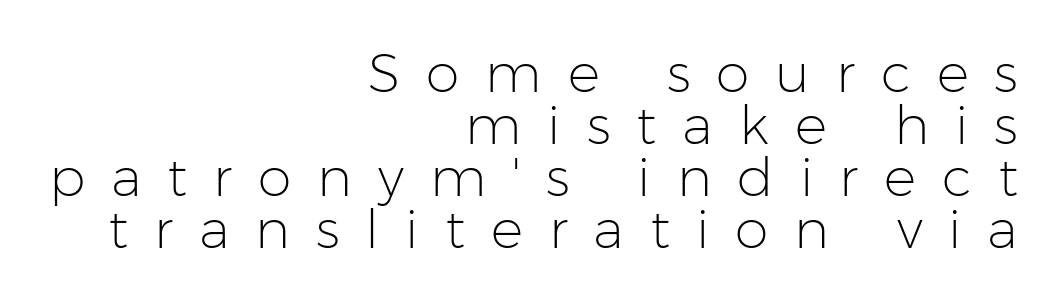
{"serif": "no", "italic": "no", "bold": "no", "weight": "light", "width": "normal", "stroke_contrast": "low", "x_height": "medium", "monospaced": "no", "underline": "no", "align": "right", "line_spacing": "tight", "line_spacing_ratio": 0.96, "letter_spacing": "wide", "letter_spacing_em": 0.48, "glyph_px": 54}
